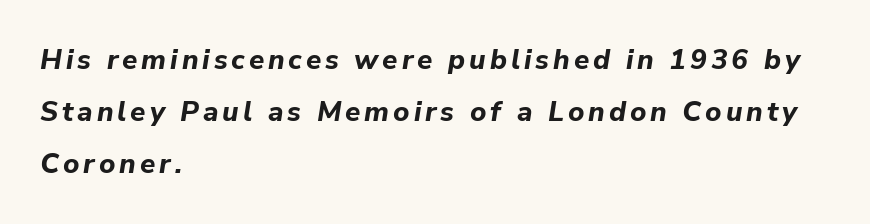
Q: Is the text bold? A: Yes.
Q: Is the text italic (slanted)? A: Yes, it leans right by about 9 degrees.
Q: Is the text underlined? A: No.
Q: How is the paragraph aligned? A: Left-aligned.
Q: Width (condensed, normal, or wide)? A: Normal.
Q: Stroke contrast? A: Low.
Q: x-height? A: Medium.
Q: Monospaced? A: No.
